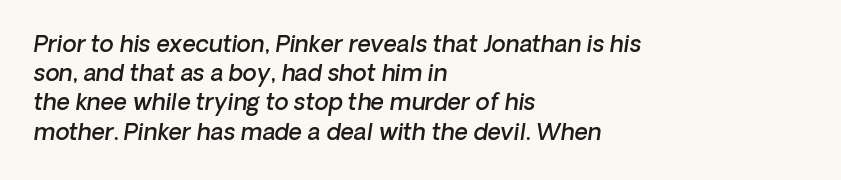
Q: Is the text bold? A: Semi-bold.
Q: Is the text italic (slanted)? A: Yes, it leans right by about 8 degrees.
Q: Is the text underlined? A: No.
Q: How is the paragraph aligned? A: Left-aligned.
Q: Is the spacing between letters normal or unusually wide? A: Normal.
Q: Is the spacing between lines tight, normal or loose? A: Normal.
